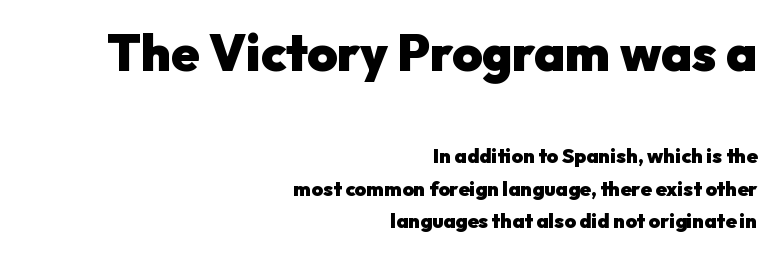
The image shows 51 px heavy sans-serif type, upright; set right-aligned, normal line spacing (1.62x), normal letter spacing, not underlined; the first (top) block is 2.55x larger; low stroke contrast and a medium x-height.
